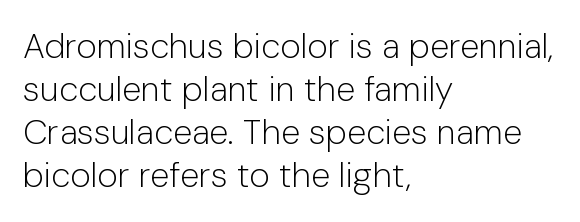
Honestly, the letter spacing is just normal — you wouldn't notice it. Rule under the text: the space is simply empty. Horizontally, the lines are justified to the leading edge only. In terms of letterform style, serifs are entirely absent. Character widths vary here, with narrow letters taking less room than wide ones. If you drew a line through each stem, it would be perfectly vertical.
